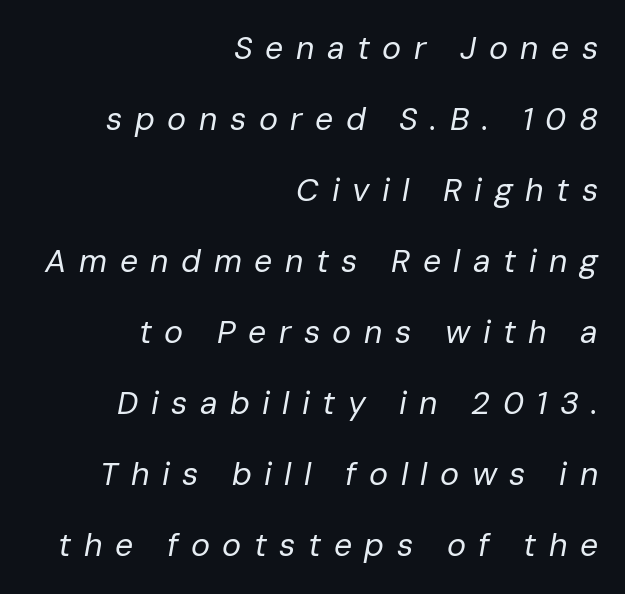
{"italic": "yes", "lean": "right", "slant_degrees": 10, "bold": "no", "weight": "regular", "width": "normal", "stroke_contrast": "low", "x_height": "medium", "monospaced": "no", "underline": "no", "align": "right", "line_spacing": "loose", "line_spacing_ratio": 2.22, "letter_spacing": "wide", "letter_spacing_em": 0.39, "glyph_px": 32}
